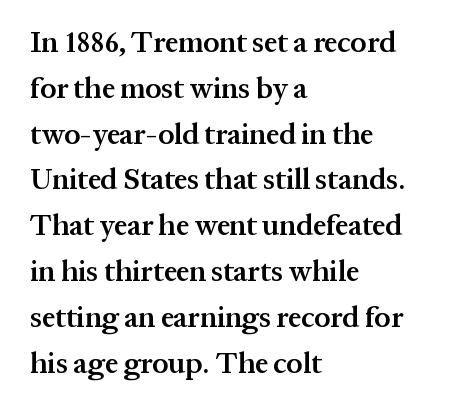
Q: Is the text bold? A: Semi-bold.
Q: Is the text italic (slanted)? A: No, it is upright.
Q: Is the typeface a serif or a sans-serif typeface? A: Serif.
Q: Is the text underlined? A: No.
Q: How is the paragraph aligned? A: Left-aligned.
Q: Is the spacing between letters normal or unusually wide? A: Normal.
Q: Is the spacing between lines tight, normal or loose? A: Normal.
Q: Width (condensed, normal, or wide)? A: Normal.
Q: Stroke contrast? A: Medium.
Q: x-height? A: Medium.
Q: Monospaced? A: No.
